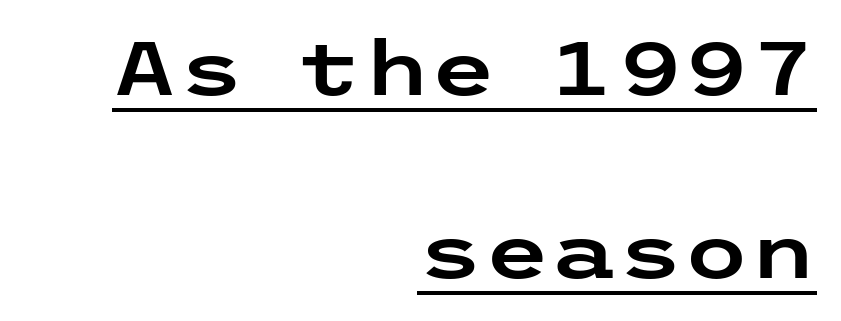
{"serif": "no", "italic": "no", "width": "wide", "stroke_contrast": "low", "x_height": "medium", "underline": "yes", "align": "right", "line_spacing": "loose", "line_spacing_ratio": 2.41, "letter_spacing": "normal", "letter_spacing_em": 0.0, "glyph_px": 76}
